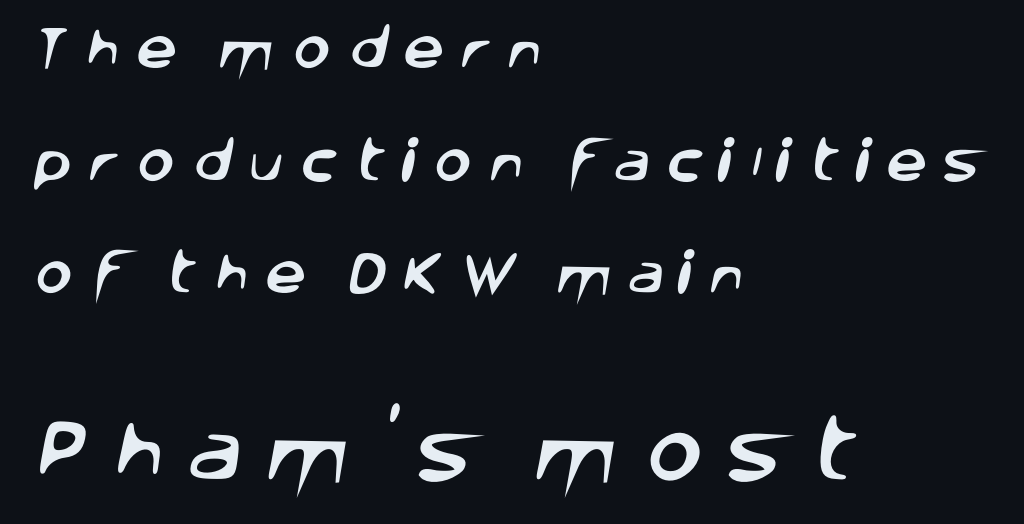
A sans-serif font was chosen for this passage. The leading is generous, giving the passage an open texture. Decoration check: the copy has no underline. Where is the straight margin? On the left. These lines are rendered in a variable-pitch font.
